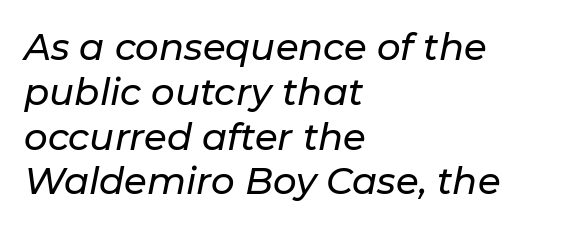
In terms of letterspacing, this is plain default setting. Spacing verdict: proportional, widths tailored to each character. The setting favours the left margin, as ordinary paragraphs usually do. These lines were composed using italics. Unmarked baselines from the first word to the last.
